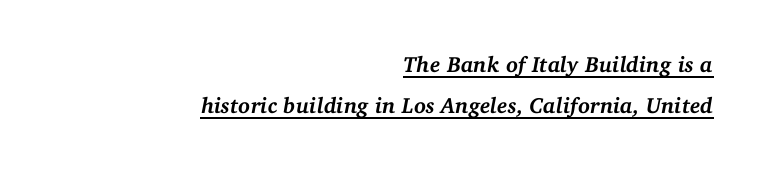
{"italic": "yes", "lean": "right", "slant_degrees": 11, "bold": "yes", "underline": "yes", "align": "right", "line_spacing_ratio": 1.87, "letter_spacing": "normal", "letter_spacing_em": 0.0, "glyph_px": 22}
